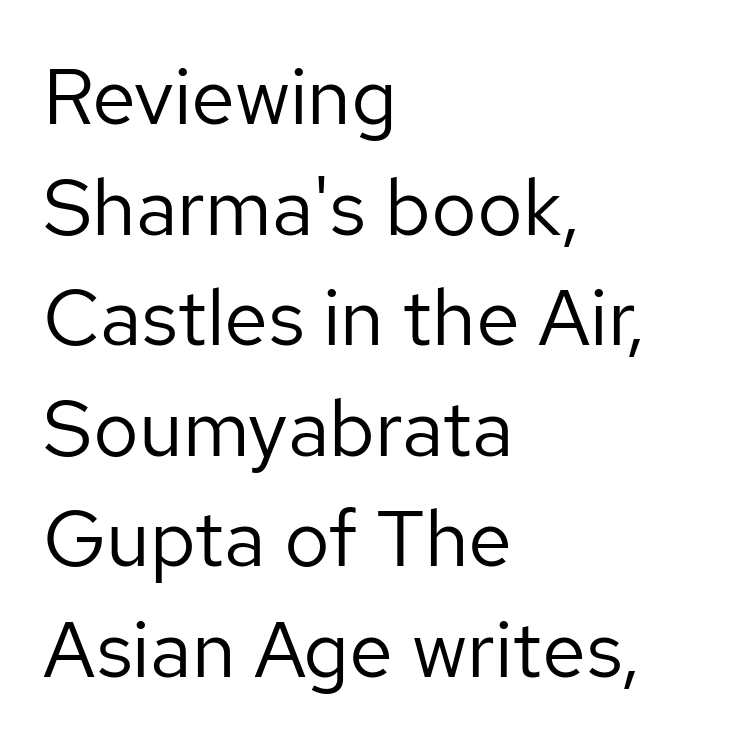
The image shows 79 px regular-weight sans-serif type, upright; set left-aligned, normal line spacing (1.4x), normal letter spacing, not underlined; low stroke contrast and a medium x-height.
